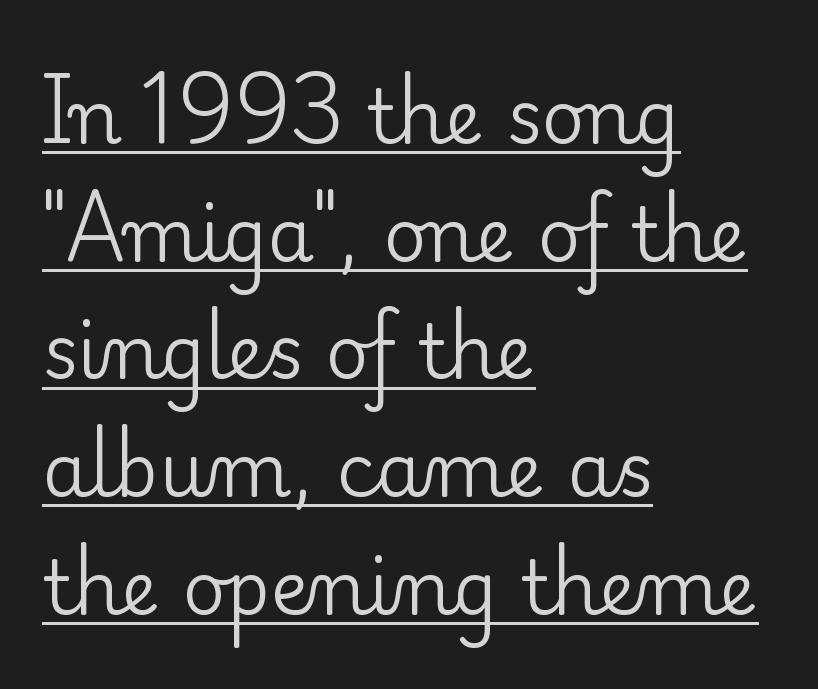
{"serif": "yes", "italic": "no", "bold": "no", "weight": "regular", "width": "normal", "stroke_contrast": "low", "x_height": "small", "monospaced": "no", "underline": "yes", "align": "left", "line_spacing": "normal", "line_spacing_ratio": 1.59, "letter_spacing": "normal", "letter_spacing_em": 0.0, "glyph_px": 74}
